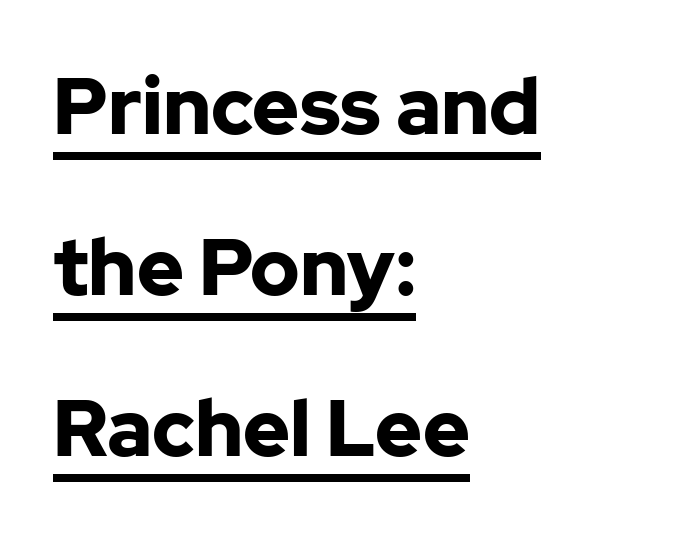
What weight is shown? A full bold with thick strokes. The paragraph shown leans on its left margin. You can see a thin bar hugging the bottom of the glyphs. Does the type have serifs? No, each stem ends abruptly. What's the leading like? Stretched, with rows far apart. This sample uses plain, unmodified letter spacing.
